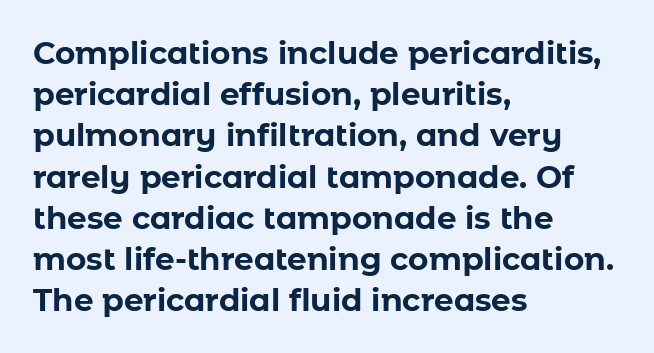
The image shows 31 px bold sans-serif type, upright; set left-aligned, normal line spacing (1.33x), normal letter spacing, not underlined; low stroke contrast and a medium x-height.
